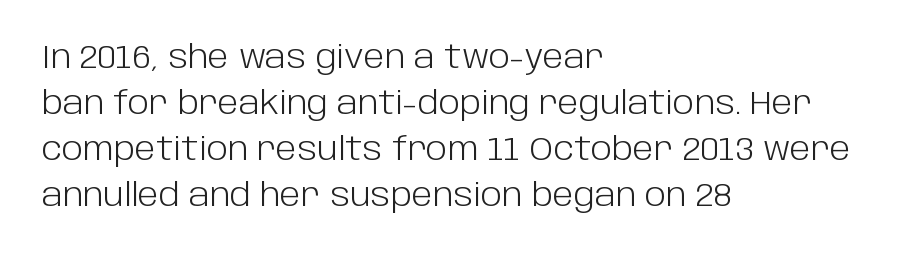
The image shows 32 px light sans-serif type, upright; set left-aligned, normal line spacing (1.44x), normal letter spacing, not underlined; low stroke contrast and a large x-height.
